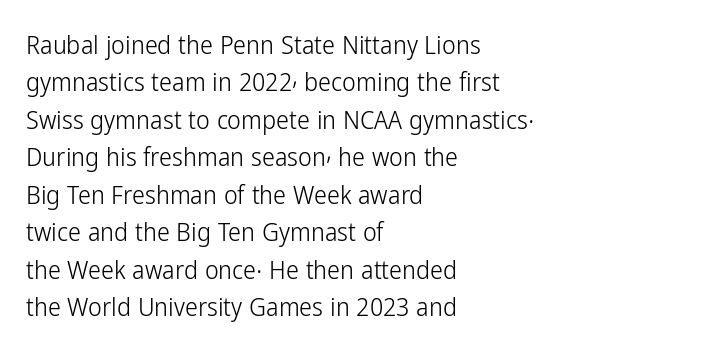
The image shows 26 px text type, upright; set left-aligned, normal line spacing (1.44x), normal letter spacing, not underlined.
